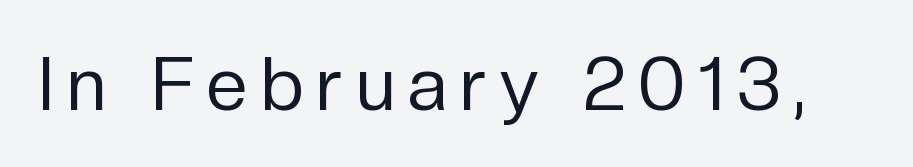
{"serif": "no", "italic": "no", "bold": "no", "weight": "regular", "width": "normal", "stroke_contrast": "low", "x_height": "medium", "monospaced": "no", "underline": "no", "glyph_px": 74}
